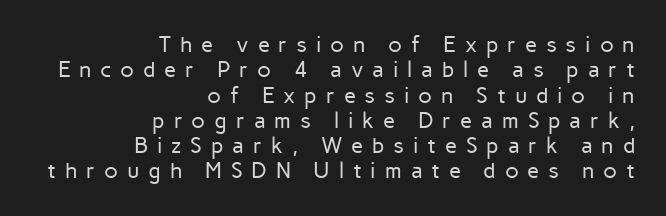
Q: Is the text bold? A: No.
Q: Is the text italic (slanted)? A: No, it is upright.
Q: Is the text underlined? A: No.
Q: How is the paragraph aligned? A: Right-aligned.
Q: Is the spacing between letters normal or unusually wide? A: Unusually wide.
Q: Is the spacing between lines tight, normal or loose? A: Tight.
